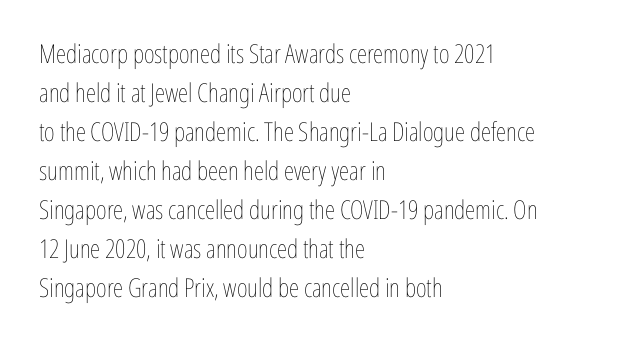
Each new line begins a customary step beneath the previous one. Students, note that the glyphs here touch the page at normal intervals. Letters rest on an invisible, unmarked baseline. Posture: upright roman.
